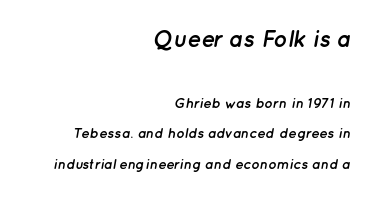
Q: Is the text bold? A: Yes.
Q: Is the text italic (slanted)? A: Yes, it leans right by about 12 degrees.
Q: Is the text underlined? A: No.
Q: How is the paragraph aligned? A: Right-aligned.
Q: Is the spacing between letters normal or unusually wide? A: Normal.
Q: Is the spacing between lines tight, normal or loose? A: Loose.
Q: Which block of text is set in a larger size, the first (top) or the second (bottom)? A: The first (top) one.
